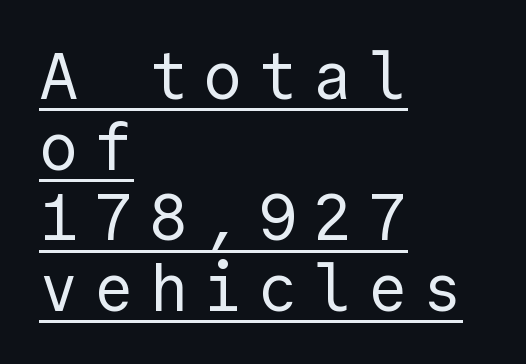
Q: Is the text bold? A: No.
Q: Is the text italic (slanted)? A: No, it is upright.
Q: Is the typeface a serif or a sans-serif typeface? A: Sans-serif.
Q: Is the text underlined? A: Yes.
Q: How is the paragraph aligned? A: Left-aligned.
Q: Is the spacing between letters normal or unusually wide? A: Unusually wide.
Q: Is the spacing between lines tight, normal or loose? A: Tight.
Q: Width (condensed, normal, or wide)? A: Normal.
Q: x-height? A: Medium.
